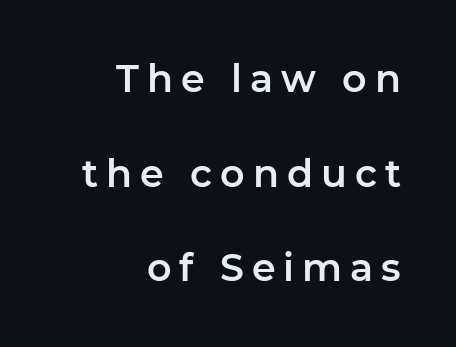
The image shows 38 px sans-serif type, upright; set right-aligned, loose line spacing (2.49x), unusually wide letter spacing (+0.21 em), not underlined; low stroke contrast and a medium x-height.
